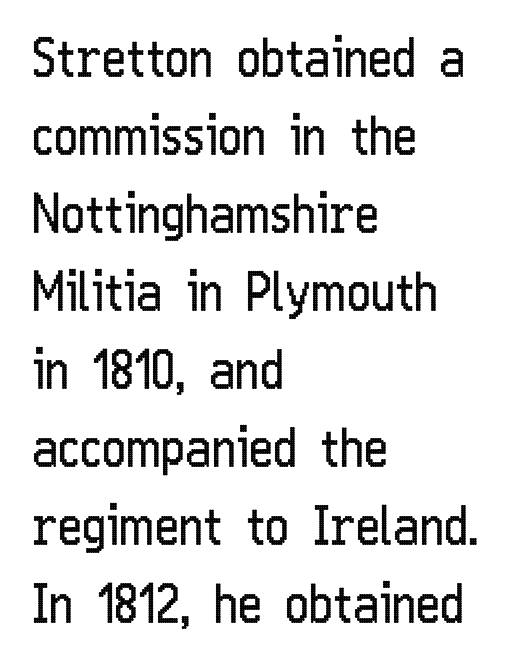
The image shows 52 px regular-weight, condensed sans-serif type, upright; set left-aligned, normal line spacing (1.5x), normal letter spacing, not underlined; low stroke contrast and a medium x-height.
